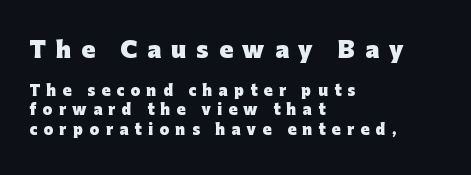
The image shows 22 px bold type, upright; set left-aligned, normal line spacing (1.38x), unusually wide letter spacing (+0.46 em), not underlined; the first (top) block is 1.57x larger.
